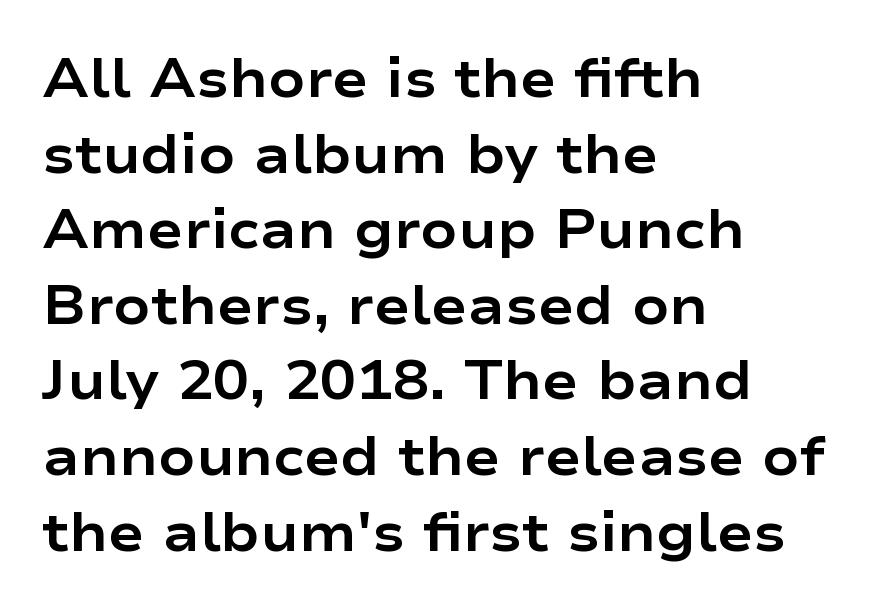
Do the letters lean? They stand straight. Rule under the text: the space is simply empty. The rendering uses a bold face; every stroke is thick and dark. Stroke terminals: plain, sans-serif.
